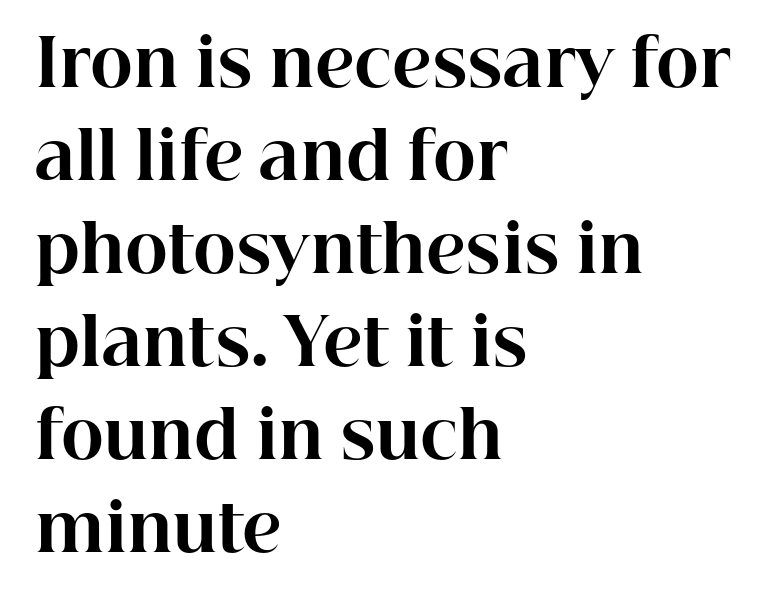
Q: Is the text bold? A: Yes.
Q: Is the text italic (slanted)? A: No, it is upright.
Q: Is the typeface a serif or a sans-serif typeface? A: Serif.
Q: Is the text underlined? A: No.
Q: How is the paragraph aligned? A: Left-aligned.
Q: Is the spacing between letters normal or unusually wide? A: Normal.
Q: Is the spacing between lines tight, normal or loose? A: Normal.
Q: Width (condensed, normal, or wide)? A: Normal.
Q: Stroke contrast? A: High.
Q: x-height? A: Medium.
Q: Monospaced? A: No.
